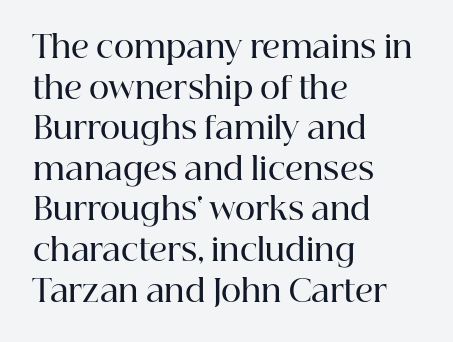
{"serif": "yes", "italic": "no", "bold": "semi", "weight": "semibold", "width": "normal", "stroke_contrast": "high", "x_height": "medium", "monospaced": "no", "underline": "no", "align": "left", "line_spacing": "normal", "line_spacing_ratio": 1.31, "letter_spacing": "normal", "letter_spacing_em": 0.0, "glyph_px": 31}
